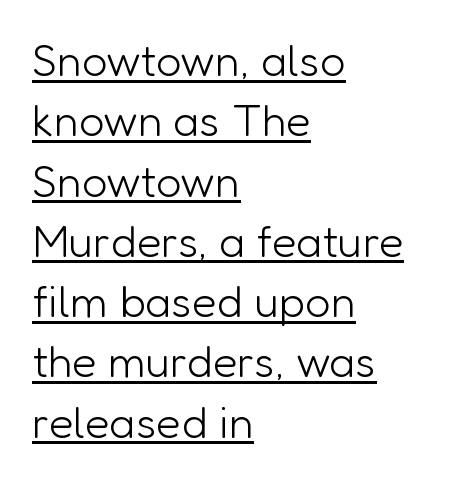
The image shows 45 px light sans-serif type, upright; set left-aligned, normal line spacing (1.34x), normal letter spacing, underlined; low stroke contrast and a medium x-height.
